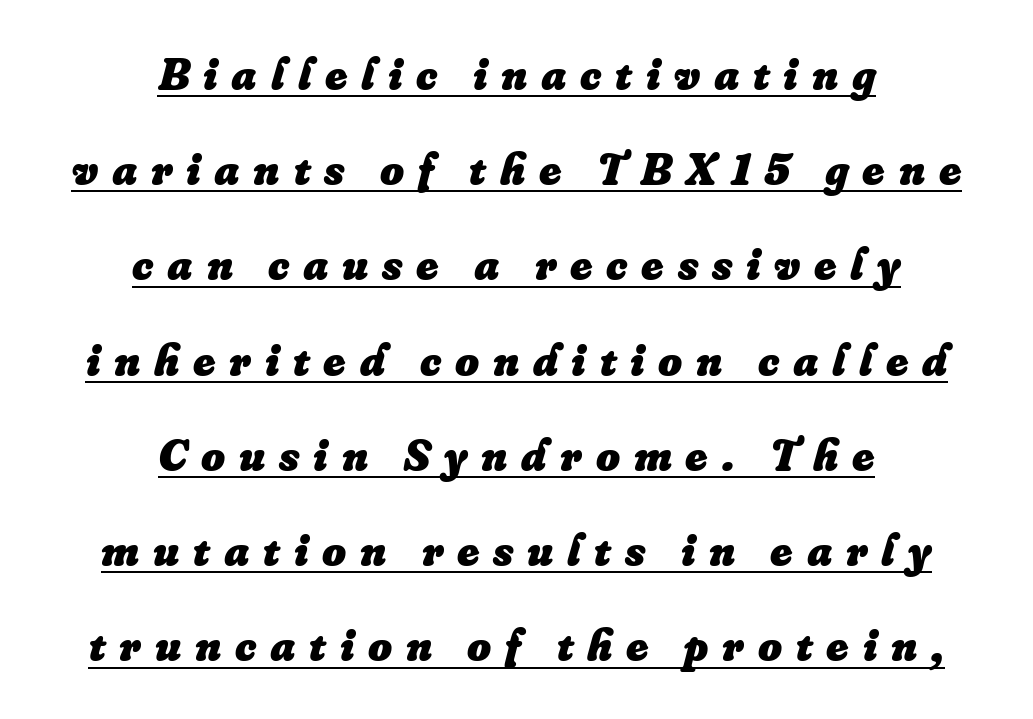
Q: Is the text bold? A: Yes.
Q: Is the text italic (slanted)? A: Yes, it leans right by about 16 degrees.
Q: Is the text underlined? A: Yes.
Q: How is the paragraph aligned? A: Centered.
Q: Is the spacing between letters normal or unusually wide? A: Unusually wide.
Q: Is the spacing between lines tight, normal or loose? A: Loose.
Q: Width (condensed, normal, or wide)? A: Normal.
Q: Stroke contrast? A: Low.
Q: x-height? A: Small.
Q: Monospaced? A: No.
